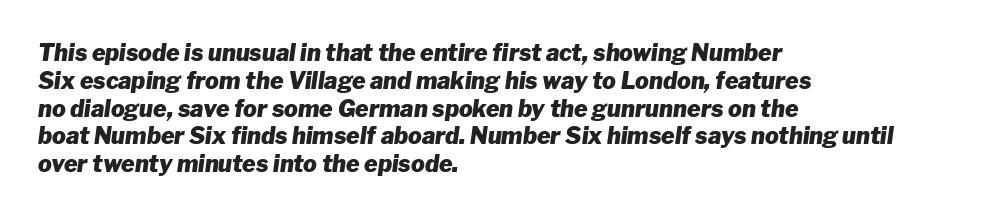
Q: Is the text bold? A: Yes.
Q: Is the text italic (slanted)? A: Yes, it leans right by about 8 degrees.
Q: Is the text underlined? A: No.
Q: How is the paragraph aligned? A: Left-aligned.
Q: Is the spacing between letters normal or unusually wide? A: Normal.
